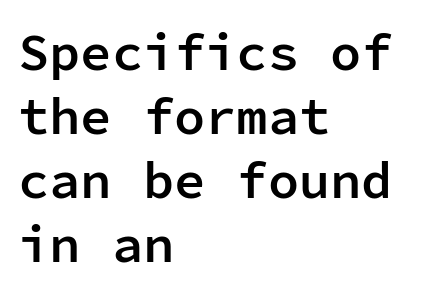
The image shows 52 px semibold sans-serif type, upright, monospaced; set left-aligned, line spacing 1.23x, normal letter spacing, not underlined; low stroke contrast and a medium x-height.
